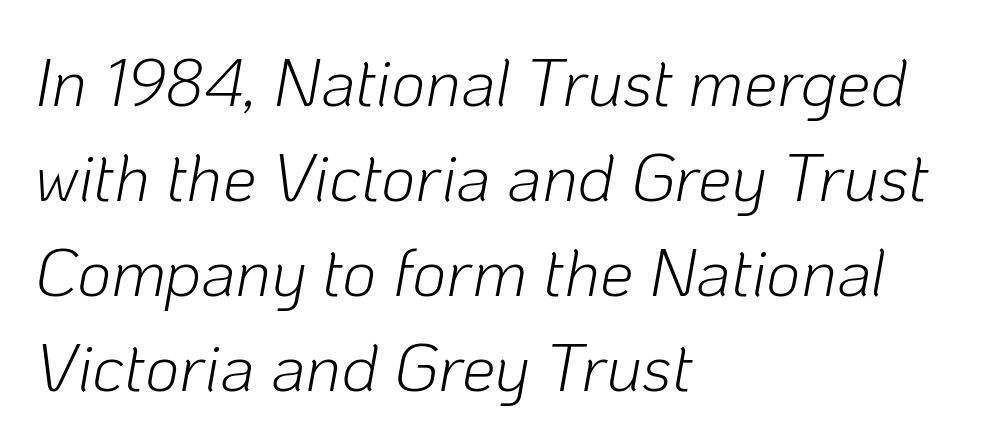
Q: Is the text bold? A: No.
Q: Is the text italic (slanted)? A: Yes, it leans right by about 10 degrees.
Q: Is the text underlined? A: No.
Q: How is the paragraph aligned? A: Left-aligned.
Q: Is the spacing between letters normal or unusually wide? A: Normal.
Q: Is the spacing between lines tight, normal or loose? A: Normal.
Q: Width (condensed, normal, or wide)? A: Normal.
Q: Stroke contrast? A: Low.
Q: x-height? A: Medium.
Q: Monospaced? A: No.
